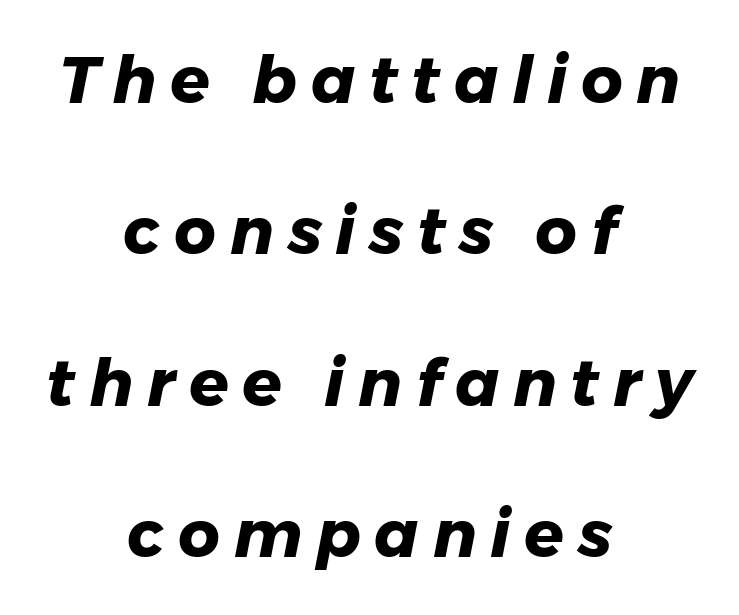
Q: Is the text bold? A: Yes.
Q: Is the text italic (slanted)? A: Yes, it leans right by about 11 degrees.
Q: Is the text underlined? A: No.
Q: How is the paragraph aligned? A: Centered.
Q: Is the spacing between letters normal or unusually wide? A: Unusually wide.
Q: Is the spacing between lines tight, normal or loose? A: Loose.
Q: Width (condensed, normal, or wide)? A: Normal.
Q: Stroke contrast? A: Low.
Q: x-height? A: Medium.
Q: Monospaced? A: No.
